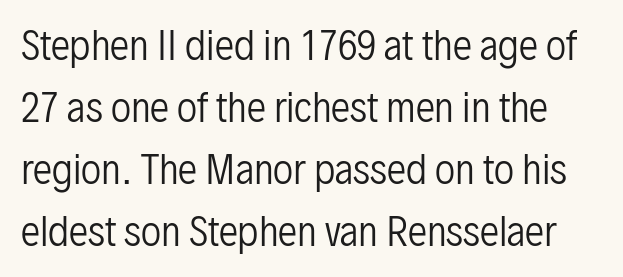
The image shows 39 px regular-weight, condensed sans-serif type, upright; set normal line spacing (1.59x), normal letter spacing, not underlined; low stroke contrast and a medium x-height.
